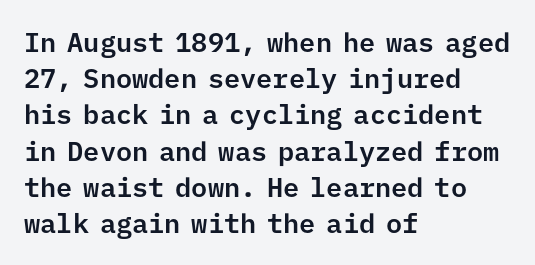
A normal amount of white space separates one row of letters from the next. Rendered with straight, roman letterforms. Rule under the text: the space is simply empty. Glyph-to-glyph distance matches everyday printed text. Horizontal alignment here is leftward, the default for most running prose.
